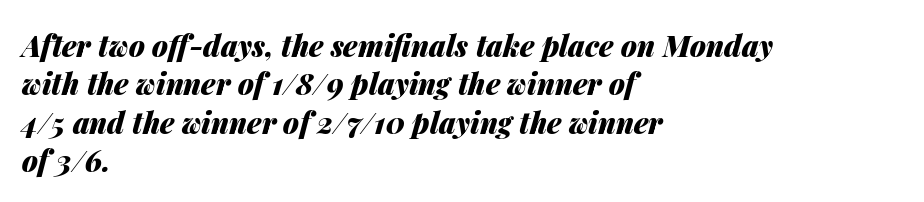
The image shows 29 px heavy type, italic (leaning right); set left-aligned, normal line spacing (1.32x), normal letter spacing, not underlined; medium stroke contrast and a medium x-height.
